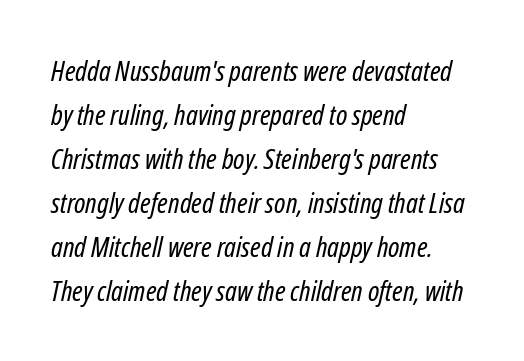
Descenders hang freely into open space. Reading down the block, your eye returns to a fixed left position each line. There is no visible air inserted between adjacent glyphs. The font's italic variant was chosen for this text. Vertical spacing — default. Counters stay open thanks to moderate or lighter strokes.
